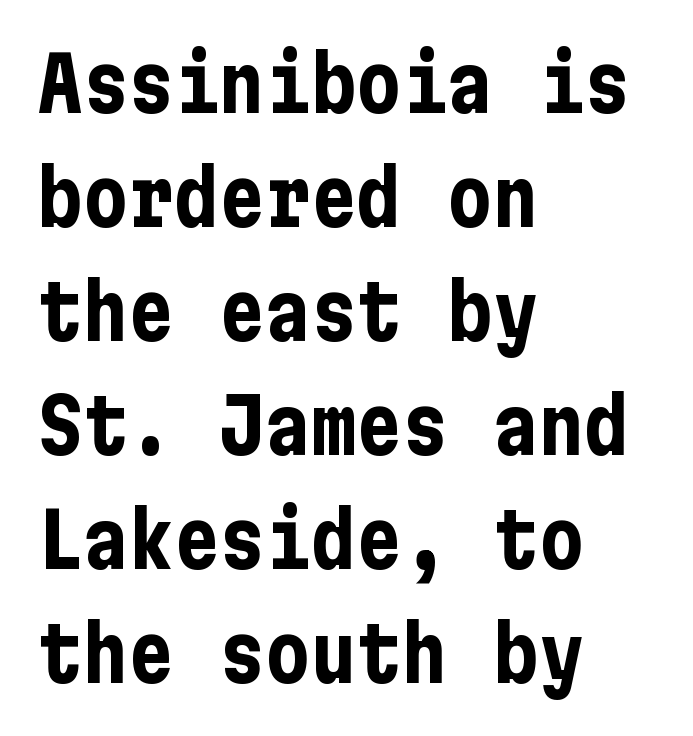
Q: Is the text bold? A: Yes.
Q: Is the text italic (slanted)? A: No, it is upright.
Q: Is the typeface a serif or a sans-serif typeface? A: Sans-serif.
Q: Is the text underlined? A: No.
Q: How is the paragraph aligned? A: Left-aligned.
Q: Is the spacing between letters normal or unusually wide? A: Normal.
Q: Is the spacing between lines tight, normal or loose? A: Normal.
Q: Width (condensed, normal, or wide)? A: Condensed.
Q: Stroke contrast? A: Low.
Q: x-height? A: Medium.
